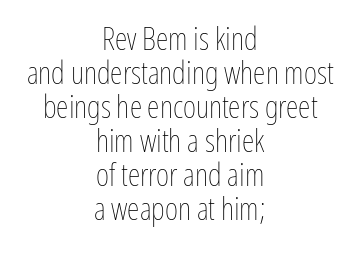
{"italic": "no", "bold": "no", "weight": "thin", "width": "condensed", "stroke_contrast": "low", "x_height": "medium", "monospaced": "no", "underline": "no", "align": "center", "line_spacing": "tight", "line_spacing_ratio": 1.06, "letter_spacing": "normal", "letter_spacing_em": 0.0, "glyph_px": 32}
